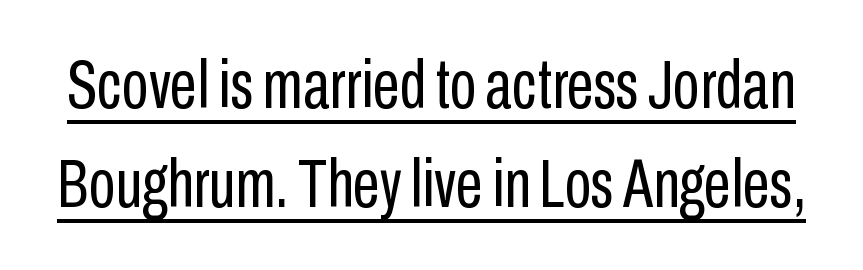
A light-to-regular cut is what we see here. The typeface chosen for these lines omits serifs. This rendering leaves character spacing at its baseline value. The letters advance in unequal steps, a hallmark of proportional type.
